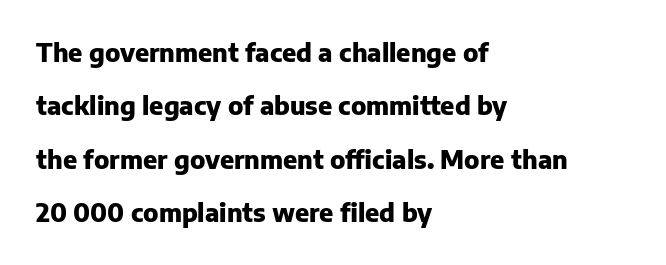
The image shows 25 px bold type, upright; set left-aligned, loose line spacing (2.14x), normal letter spacing, not underlined.
